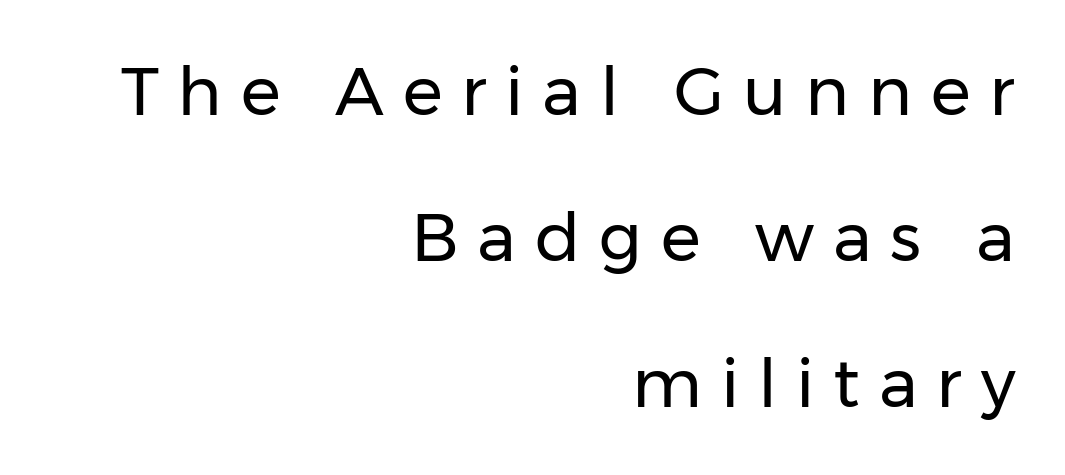
{"serif": "no", "italic": "no", "bold": "no", "weight": "regular", "width": "normal", "stroke_contrast": "low", "x_height": "medium", "monospaced": "no", "underline": "no", "align": "right", "line_spacing": "loose", "line_spacing_ratio": 2.18, "letter_spacing": "wide", "letter_spacing_em": 0.28, "glyph_px": 67}
